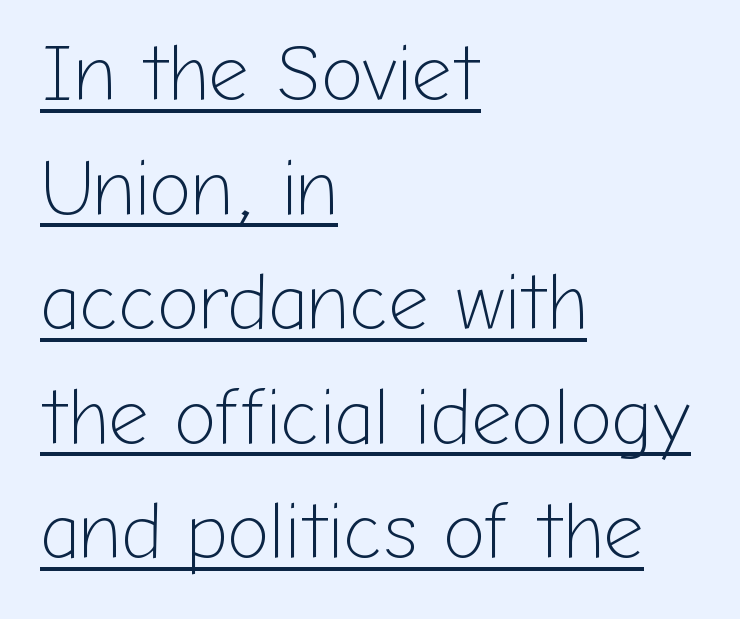
{"serif": "no", "italic": "no", "bold": "no", "weight": "light", "width": "normal", "stroke_contrast": "low", "x_height": "medium", "monospaced": "no", "underline": "yes", "align": "left", "line_spacing": "normal", "line_spacing_ratio": 1.45, "letter_spacing": "normal", "letter_spacing_em": 0.0, "glyph_px": 79}
